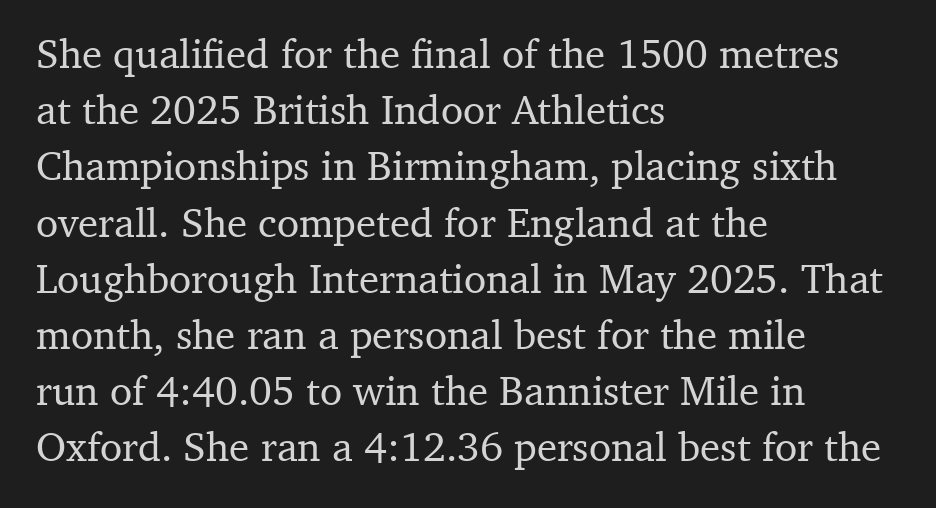
{"serif": "yes", "italic": "no", "width": "normal", "stroke_contrast": "medium", "x_height": "medium", "monospaced": "no", "underline": "no", "align": "left", "line_spacing": "normal", "line_spacing_ratio": 1.37, "letter_spacing": "normal", "letter_spacing_em": 0.0, "glyph_px": 41}
